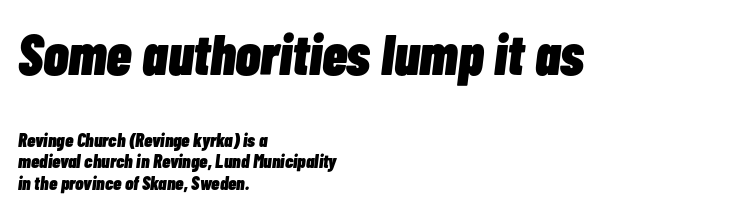
The composition opens big and finishes small. Just letters on the line, the space beneath them empty. Is the type slanted? Yes — the strokes lean at a clear angle. The face used here is proportionally spaced, like ordinary book or web type. The rendering uses a bold face; every stroke is thick and dark.
